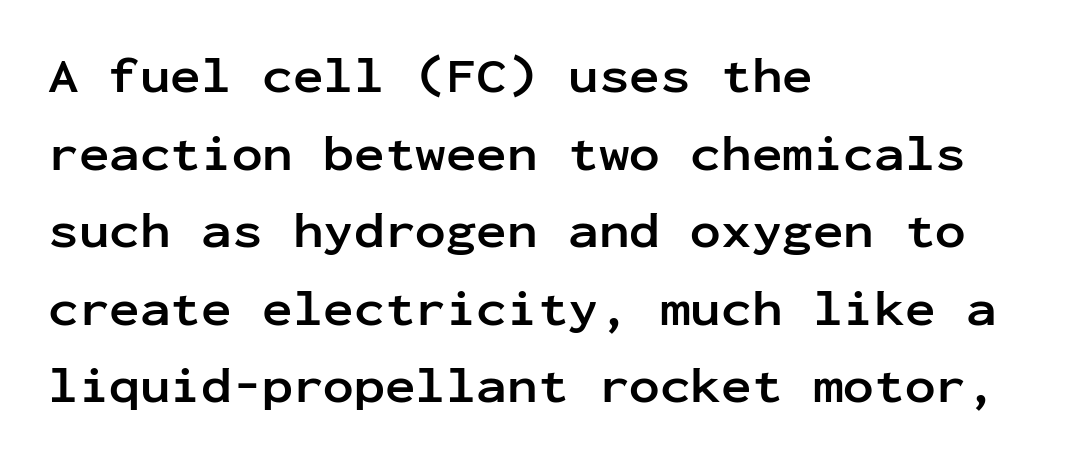
The image shows 51 px semibold sans-serif type, upright, monospaced; set left-aligned, normal line spacing (1.52x), normal letter spacing, not underlined; low stroke contrast and a medium x-height.
